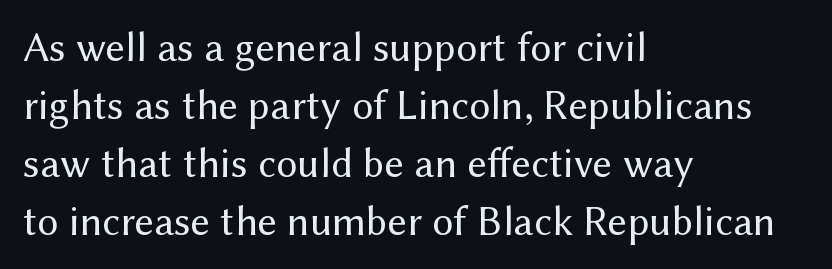
Baseline-to-baseline distance is the conventional proportion of letter height. This sample is left-justified, so line endings fall wherever the words run out. The passage shown is typed in a proportional face where columns would drift. The weight would be labelled regular, book, light, or lighter still. This rendering features lettering with no underline. A typesetter would mark this as roman, not italic.
